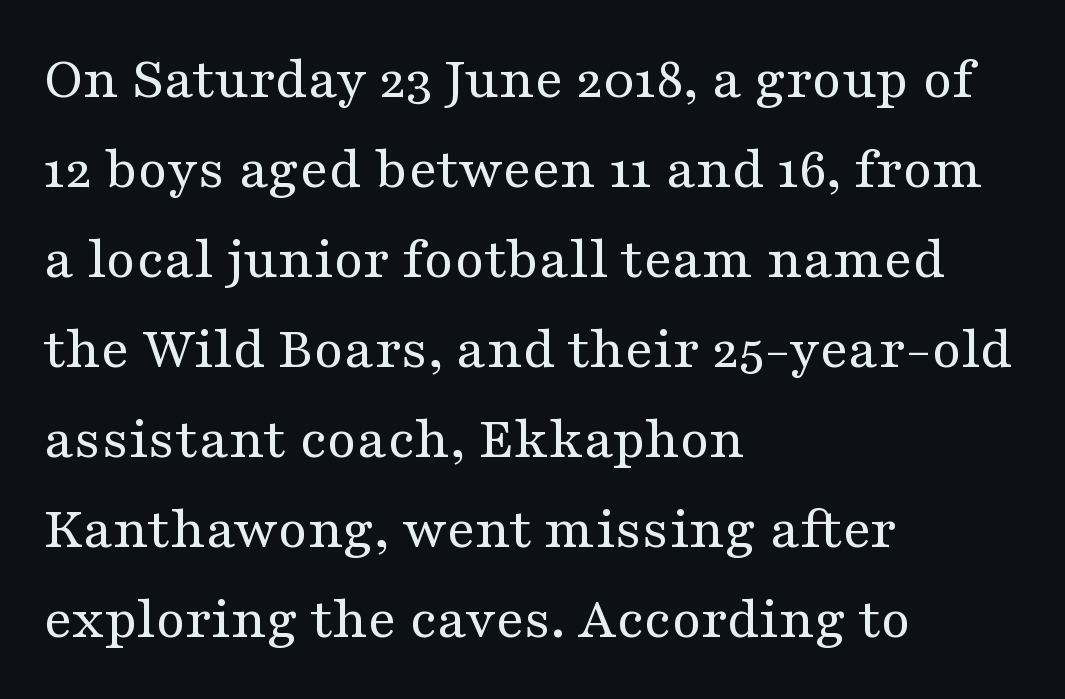
The image shows 60 px regular-weight, wide serif type, upright; set left-aligned, normal line spacing (1.5x), normal letter spacing, not underlined; medium stroke contrast and a medium x-height.
